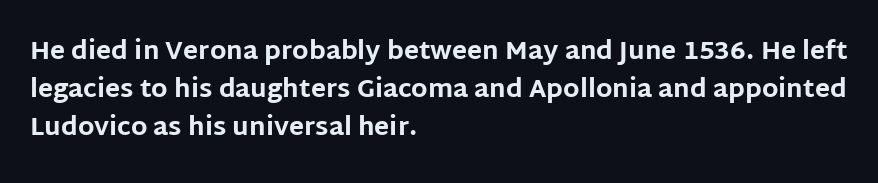
The image shows 25 px bold type, upright; set left-aligned, normal line spacing (1.53x), normal letter spacing, not underlined.
